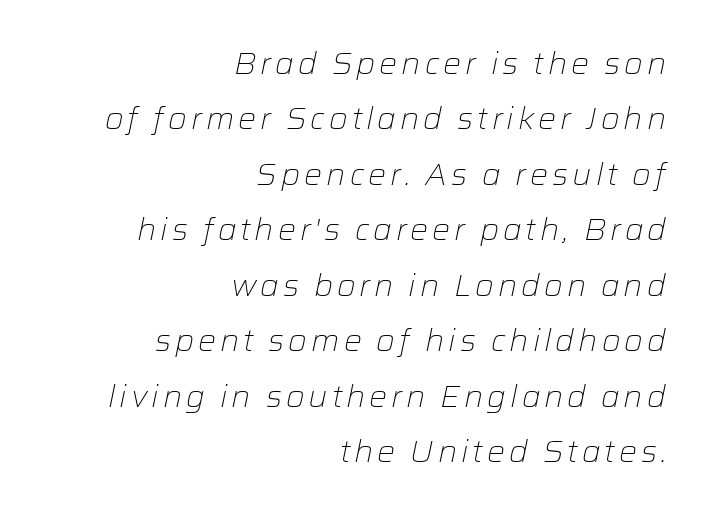
Is the type heavy? It reads as light-to-regular instead. The face used here is proportionally spaced, like ordinary book or web type. The text block is weighted toward the right margin, trailing off unevenly leftward. Designer's note — italics engaged. This rendering features lettering with no underline.
